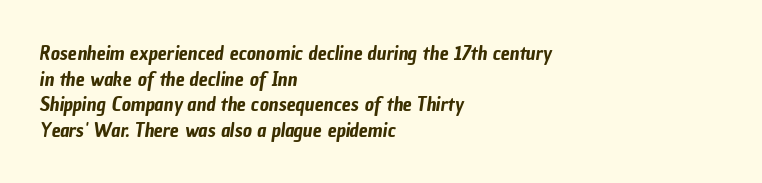
{"underline": "no", "align": "left", "line_spacing": "normal", "line_spacing_ratio": 1.28, "letter_spacing": "normal", "letter_spacing_em": 0.0, "glyph_px": 20}
